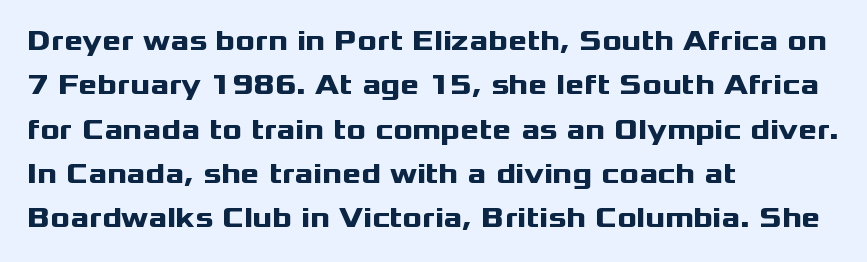
Q: Is the text bold? A: Yes.
Q: Is the text italic (slanted)? A: No, it is upright.
Q: Is the typeface a serif or a sans-serif typeface? A: Sans-serif.
Q: Is the text underlined? A: No.
Q: How is the paragraph aligned? A: Left-aligned.
Q: Is the spacing between letters normal or unusually wide? A: Normal.
Q: Is the spacing between lines tight, normal or loose? A: Normal.
Q: Width (condensed, normal, or wide)? A: Wide.
Q: Stroke contrast? A: Medium.
Q: x-height? A: Medium.
Q: Monospaced? A: No.
